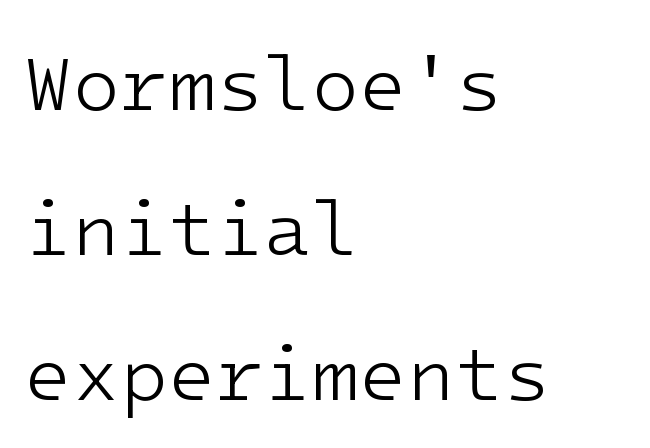
Q: Is the text bold? A: No.
Q: Is the text italic (slanted)? A: No, it is upright.
Q: Is the typeface a serif or a sans-serif typeface? A: Sans-serif.
Q: Is the text underlined? A: No.
Q: How is the paragraph aligned? A: Left-aligned.
Q: Is the spacing between letters normal or unusually wide? A: Normal.
Q: Width (condensed, normal, or wide)? A: Normal.
Q: Stroke contrast? A: Low.
Q: x-height? A: Medium.
Q: Monospaced? A: Yes.
